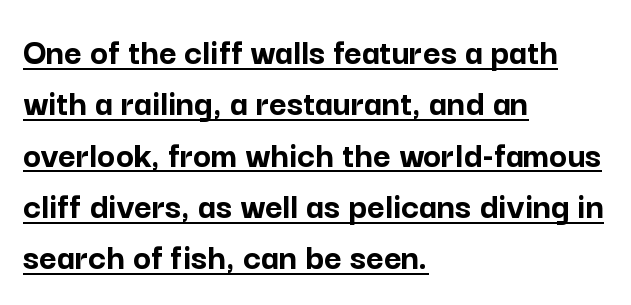
The image shows 38 px semibold sans-serif type, upright; set left-aligned, normal line spacing (1.35x), normal letter spacing, underlined; low stroke contrast and a medium x-height.
